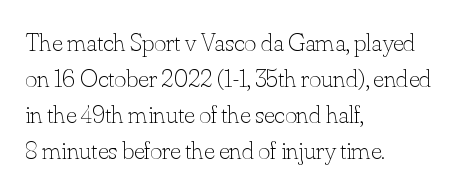
The image shows 26 px text type, upright; set left-aligned, normal line spacing (1.38x), normal letter spacing, not underlined.
